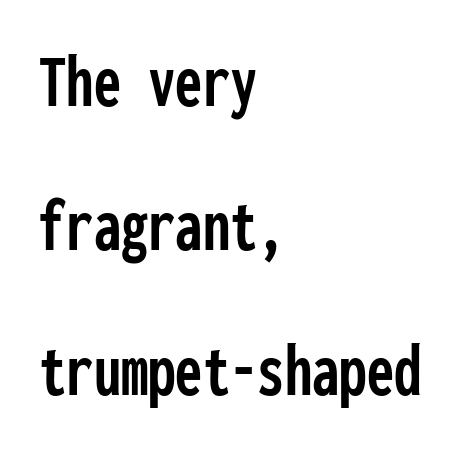
The image shows 78 px condensed sans-serif type, upright, monospaced; set left-aligned, line spacing 1.85x, normal letter spacing, not underlined; low stroke contrast and a medium x-height.
